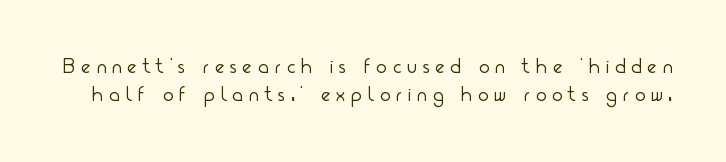
The letters look calm and open, with moderate or lighter stems. Check the space under the baseline: it is left empty. Reading down the column, the eye jumps a familiar distance to each next line. In terms of posture, this sample is upright. Is the letter spacing exaggerated? Yes — the characters are pushed far apart.
